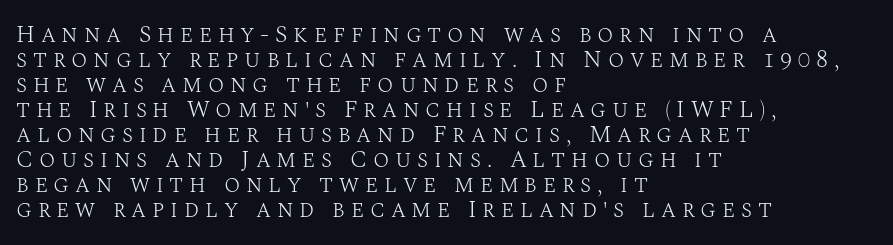
Q: Is the text bold? A: No.
Q: Is the text italic (slanted)? A: No, it is upright.
Q: Is the text underlined? A: No.
Q: How is the paragraph aligned? A: Left-aligned.
Q: Is the spacing between letters normal or unusually wide? A: Unusually wide.
Q: Is the spacing between lines tight, normal or loose? A: Tight.
